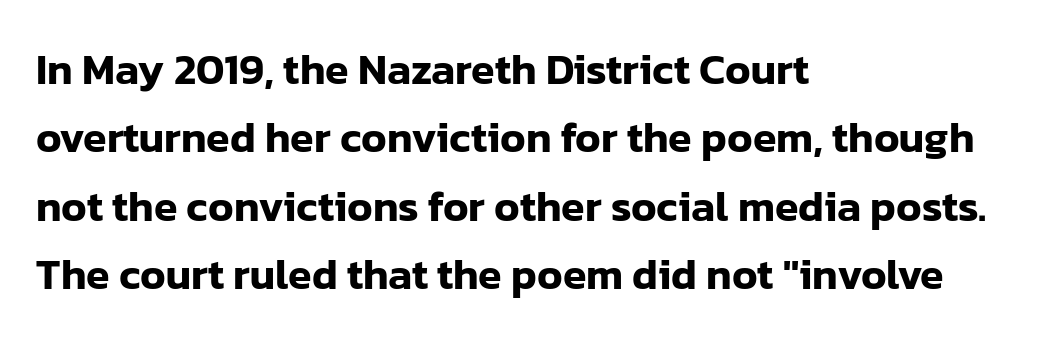
Q: Is the text italic (slanted)? A: No, it is upright.
Q: Is the typeface a serif or a sans-serif typeface? A: Sans-serif.
Q: Is the text underlined? A: No.
Q: How is the paragraph aligned? A: Left-aligned.
Q: Is the spacing between letters normal or unusually wide? A: Normal.
Q: Is the spacing between lines tight, normal or loose? A: Normal.
Q: Width (condensed, normal, or wide)? A: Normal.
Q: Stroke contrast? A: Low.
Q: x-height? A: Medium.
Q: Monospaced? A: No.
